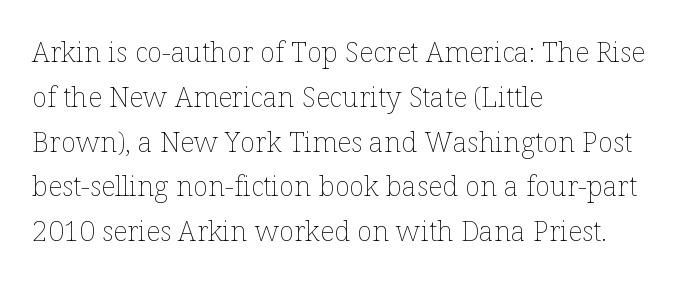
Q: Is the text bold? A: No.
Q: Is the text italic (slanted)? A: No, it is upright.
Q: Is the text underlined? A: No.
Q: How is the paragraph aligned? A: Left-aligned.
Q: Is the spacing between letters normal or unusually wide? A: Normal.
Q: Is the spacing between lines tight, normal or loose? A: Normal.
Q: Width (condensed, normal, or wide)? A: Normal.
Q: Stroke contrast? A: Low.
Q: x-height? A: Medium.
Q: Monospaced? A: No.
